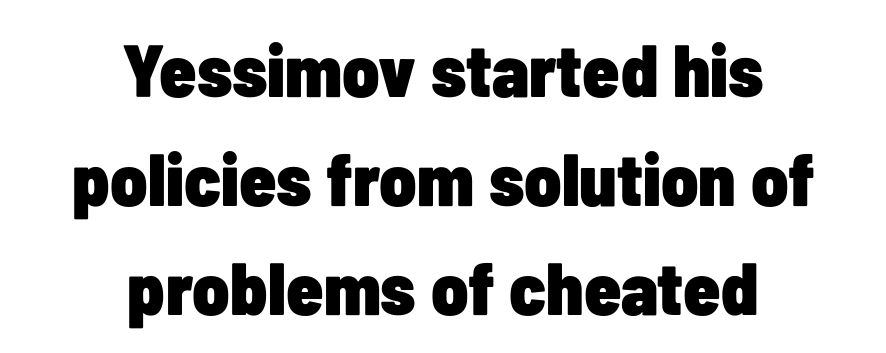
Q: Is the text bold? A: Yes.
Q: Is the text italic (slanted)? A: No, it is upright.
Q: Is the typeface a serif or a sans-serif typeface? A: Sans-serif.
Q: Is the text underlined? A: No.
Q: How is the paragraph aligned? A: Centered.
Q: Is the spacing between letters normal or unusually wide? A: Normal.
Q: Is the spacing between lines tight, normal or loose? A: Normal.
Q: Width (condensed, normal, or wide)? A: Condensed.
Q: Stroke contrast? A: Low.
Q: x-height? A: Medium.
Q: Monospaced? A: No.
